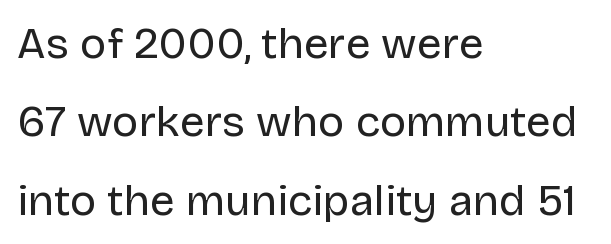
The image shows 44 px regular-weight sans-serif type, upright; set left-aligned, line spacing 1.78x, normal letter spacing, not underlined; low stroke contrast and a large x-height.
